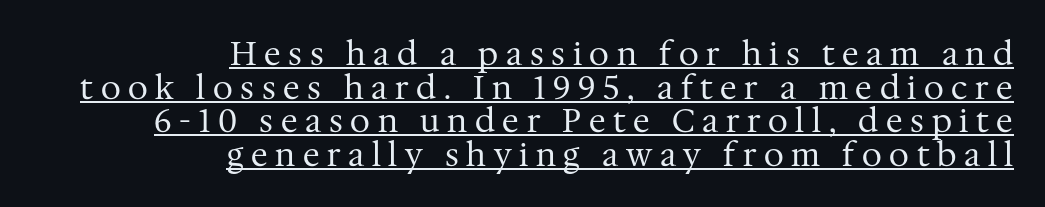
The image shows 32 px regular-weight serif type, upright; set right-aligned, tight line spacing (1.05x), unusually wide letter spacing (+0.24 em), underlined; medium stroke contrast and a medium x-height.
